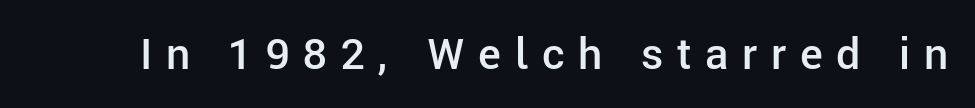
The image shows 43 px semibold sans-serif type, upright; set unusually wide letter spacing (+0.32 em), not underlined; low stroke contrast and a medium x-height.
